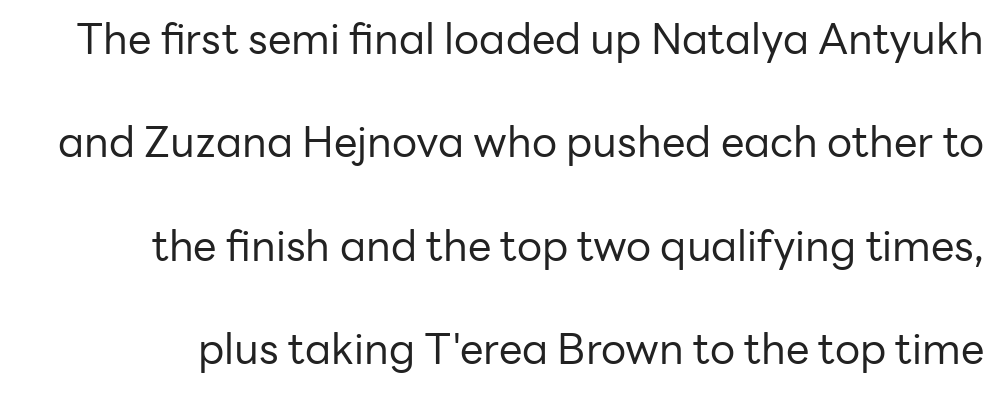
{"serif": "no", "italic": "no", "bold": "no", "weight": "regular", "width": "normal", "stroke_contrast": "low", "x_height": "medium", "monospaced": "no", "underline": "no", "line_spacing": "loose", "line_spacing_ratio": 2.46, "letter_spacing": "normal", "letter_spacing_em": 0.0, "glyph_px": 42}
